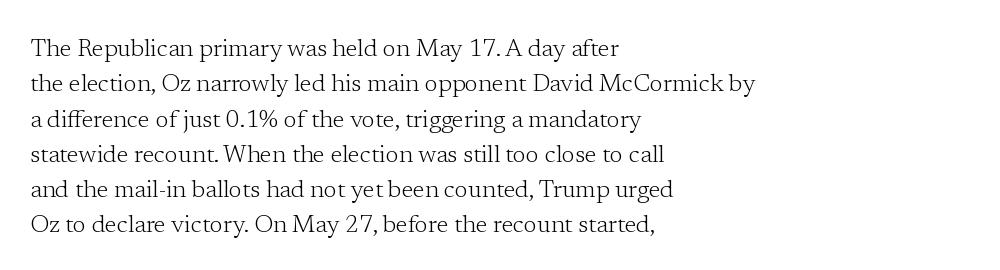
Q: Is the text bold? A: No.
Q: Is the text italic (slanted)? A: No, it is upright.
Q: Is the text underlined? A: No.
Q: How is the paragraph aligned? A: Left-aligned.
Q: Is the spacing between letters normal or unusually wide? A: Normal.
Q: Is the spacing between lines tight, normal or loose? A: Normal.
